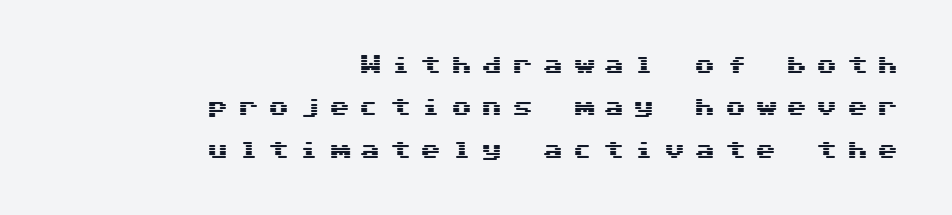
{"italic": "no", "underline": "no", "align": "right", "line_spacing": "loose", "line_spacing_ratio": 2.02, "letter_spacing": "wide", "letter_spacing_em": 0.45, "glyph_px": 21}
